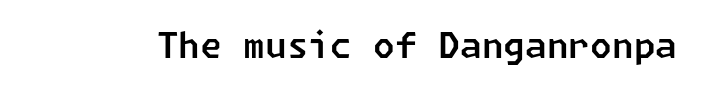
No extra tracking has been applied to these lines. The space beneath each line is pristine and unruled. The rendering shows plain stroke endings on the letterforms — a sans-serif design.
